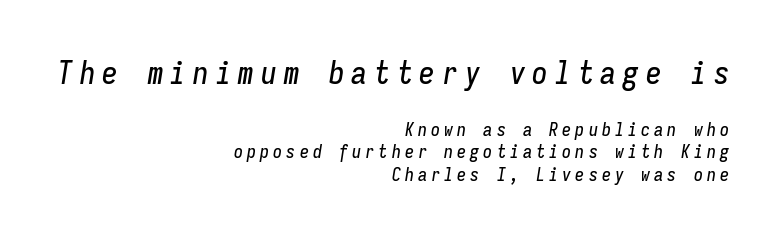
Q: Is the text italic (slanted)? A: Yes, it leans right by about 9 degrees.
Q: Is the text underlined? A: No.
Q: How is the paragraph aligned? A: Right-aligned.
Q: Is the spacing between letters normal or unusually wide? A: Unusually wide.
Q: Is the spacing between lines tight, normal or loose? A: Normal.
Q: Which block of text is set in a larger size, the first (top) or the second (bottom)? A: The first (top) one.
Q: Width (condensed, normal, or wide)? A: Condensed.
Q: Stroke contrast? A: Low.
Q: x-height? A: Medium.
Q: Monospaced? A: Yes.
